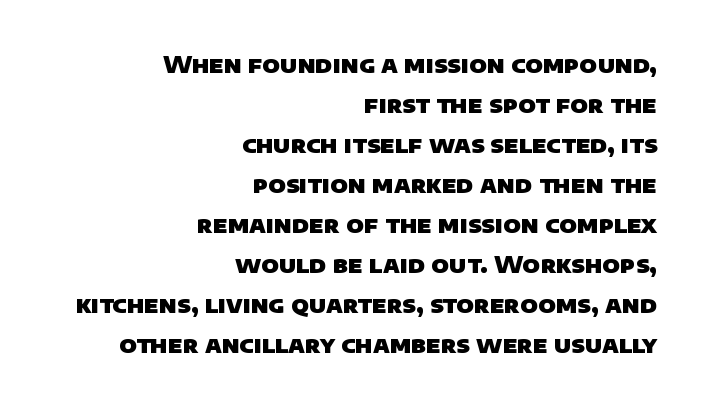
{"bold": "yes", "underline": "no", "align": "right", "line_spacing_ratio": 1.74, "letter_spacing": "normal", "letter_spacing_em": 0.0, "glyph_px": 23}
